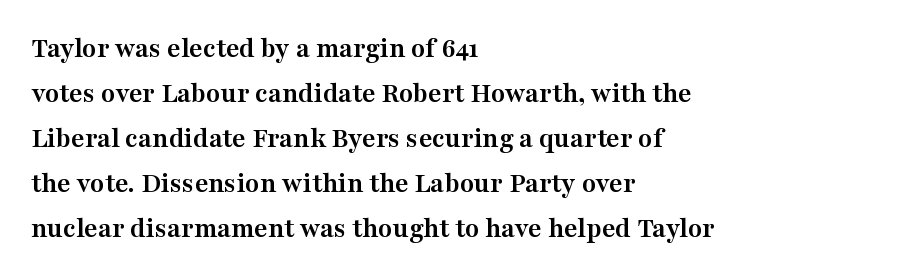
Q: Is the text bold? A: Yes.
Q: Is the text italic (slanted)? A: No, it is upright.
Q: Is the typeface a serif or a sans-serif typeface? A: Serif.
Q: Is the text underlined? A: No.
Q: How is the paragraph aligned? A: Left-aligned.
Q: Is the spacing between letters normal or unusually wide? A: Normal.
Q: Is the spacing between lines tight, normal or loose? A: Normal.
Q: Width (condensed, normal, or wide)? A: Wide.
Q: Stroke contrast? A: Medium.
Q: x-height? A: Medium.
Q: Monospaced? A: No.
